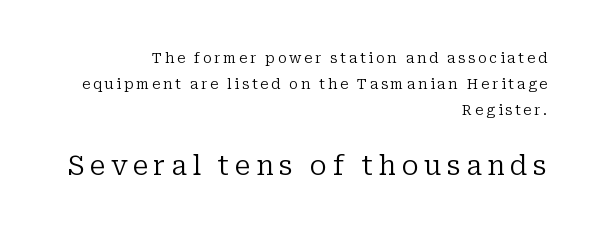
{"italic": "no", "bold": "no", "underline": "no", "align": "right", "line_spacing_ratio": 1.84, "letter_spacing": "wide", "letter_spacing_em": 0.2, "larger_block": "second", "size_ratio": 1.93, "glyph_px": 27}
